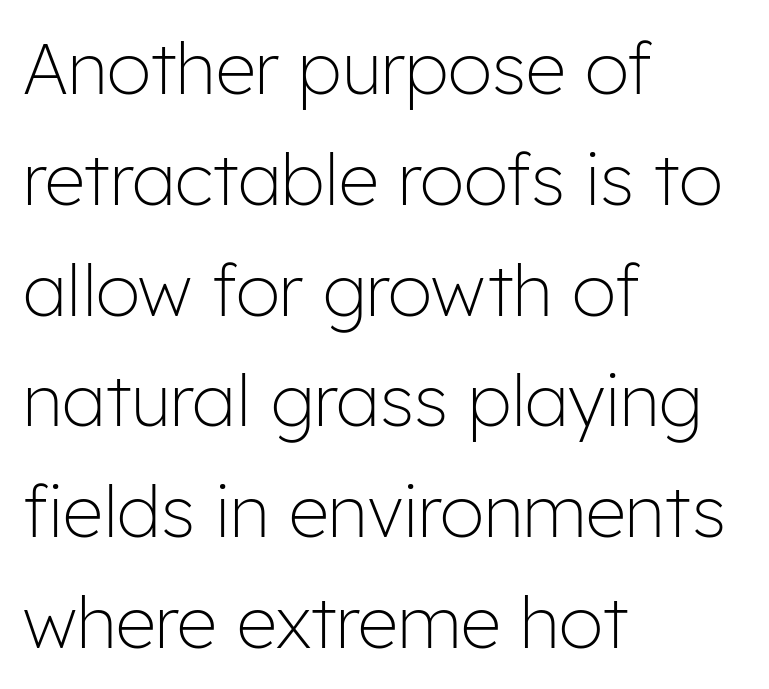
The image shows 71 px light sans-serif type, upright; set left-aligned, normal line spacing (1.56x), normal letter spacing, not underlined; low stroke contrast and a medium x-height.
